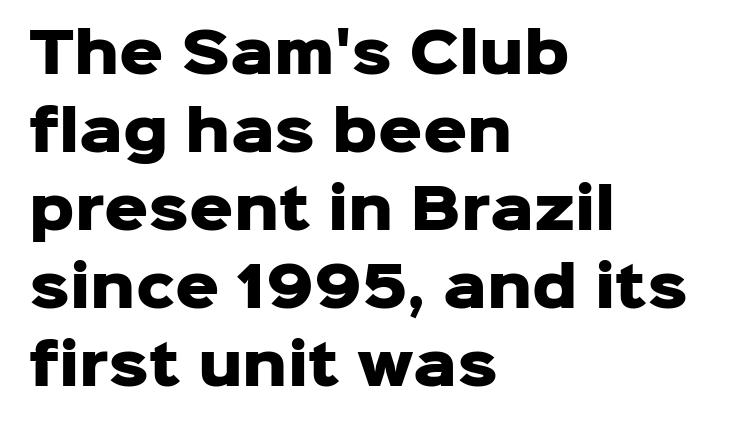
Ordinary non-slanted type is in use. The strokes are fattened all the way to bold. A bare baseline throughout the passage. The block of text has a typical density, with ordinary space between rows. The horizontal fit of the characters is conventional and even.
